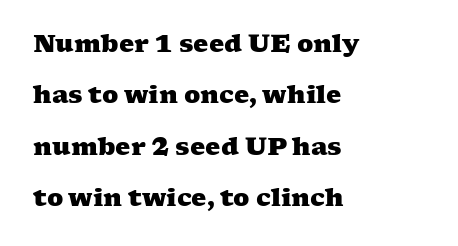
The image shows 24 px bold type; set left-aligned, loose line spacing (2.14x), normal letter spacing, not underlined.
